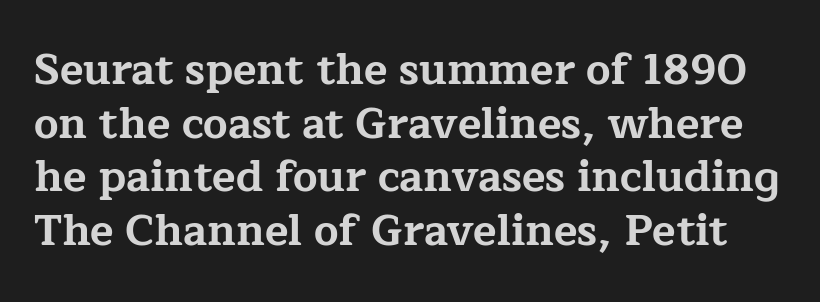
The image shows 43 px bold, wide serif type, upright; set normal line spacing (1.25x), normal letter spacing, not underlined; low stroke contrast and a medium x-height.
